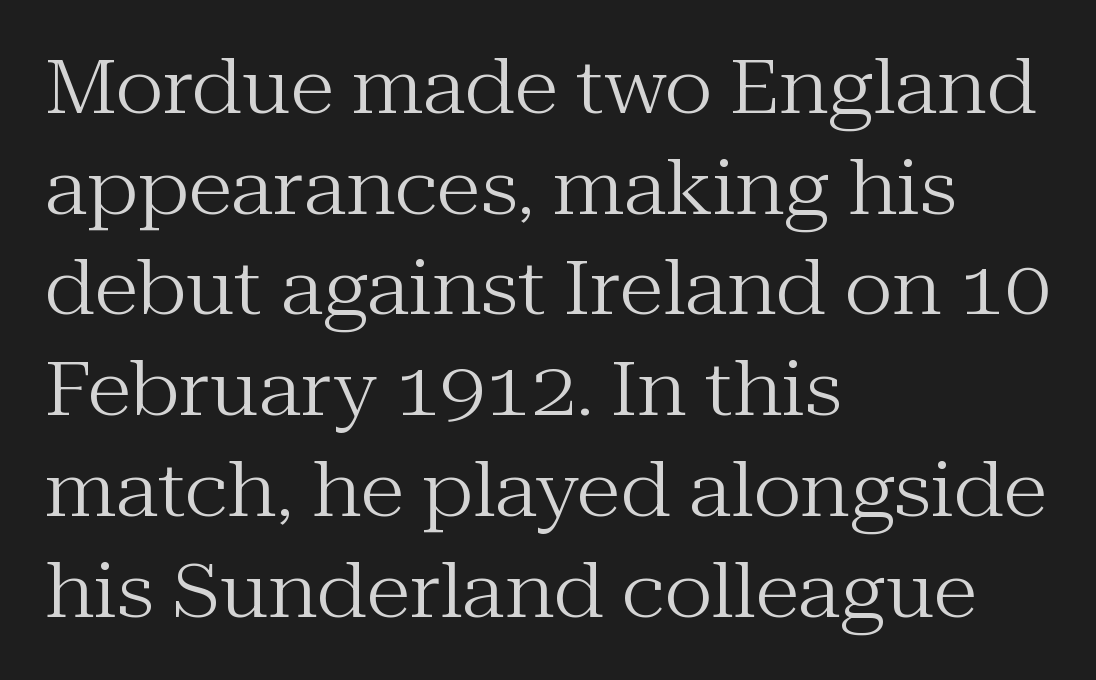
Quick note: interline space is typical. The rag falls on the right side of this text block. Italic? Not at all — the glyphs are vertical. The rendering uses natural spacing where letterforms have individual widths. The gaps between neighbouring characters are ordinary and unremarkable. The typesetting does not lean heavy: it is not bold.
